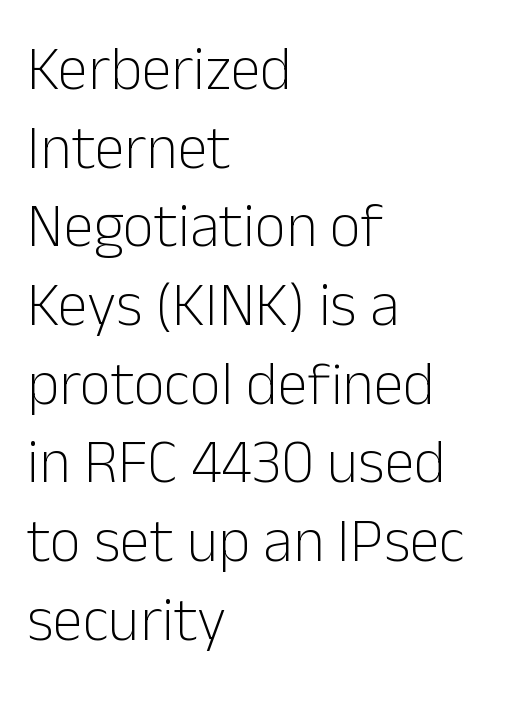
Compared with typical body copy, the letter spacing here is the same. Think of a printed novel: that variable character pitch is what you see here. Check the space under the baseline: it is left empty. Evenly set lines give the paragraph a standard silhouette. A typesetter would label this face a sans.
